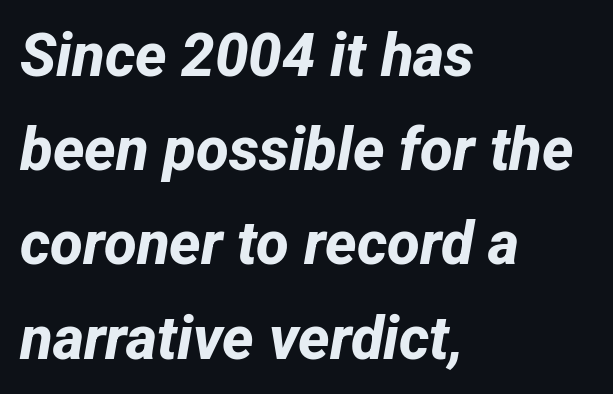
Is there much room between lines? A standard amount, neither cramped nor airy. A typesetter would call this zero additional tracking. The glyphs in this specimen are sans serif. Here the designer chose a conventional face with non-uniform glyph widths.
